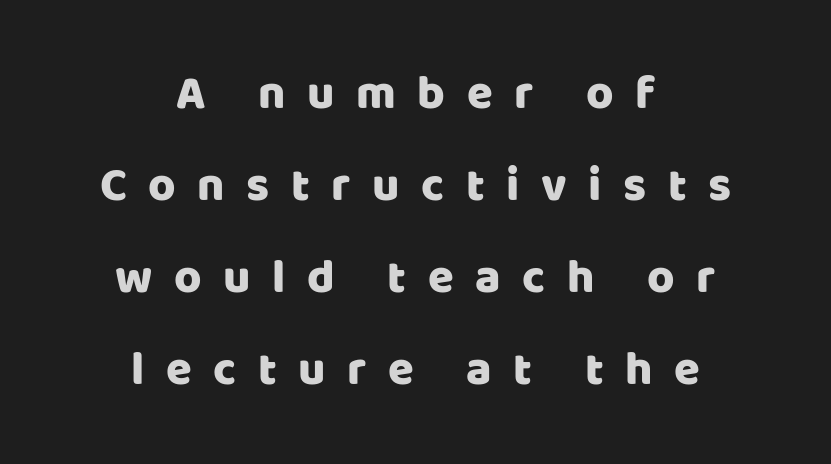
{"serif": "no", "italic": "no", "width": "normal", "stroke_contrast": "low", "x_height": "large", "monospaced": "no", "underline": "no", "align": "center", "line_spacing": "loose", "line_spacing_ratio": 1.96, "letter_spacing": "wide", "letter_spacing_em": 0.46, "glyph_px": 47}
